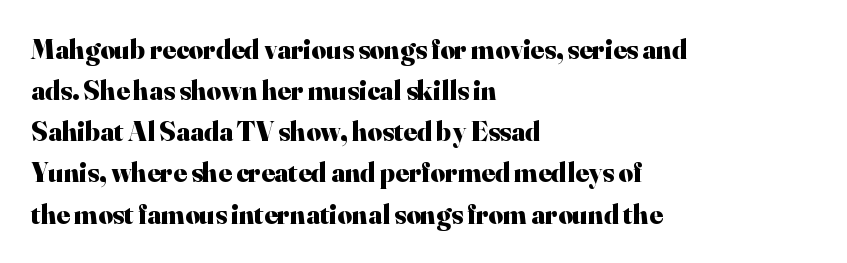
A typesetter would label this face a serif. One glance says typical: line gaps are just what's usual. Alignment: flush left. Glance below the letters and you will spot only blank space. How are the letters spaced? Ordinarily, with no added tracking.
